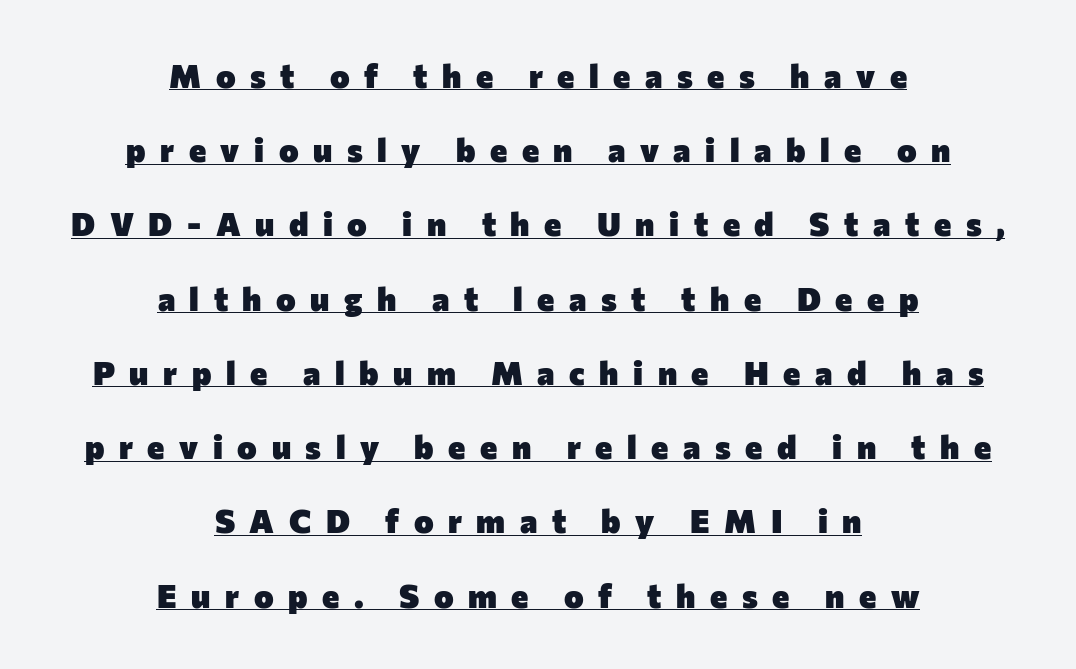
{"serif": "no", "italic": "no", "bold": "yes", "weight": "heavy", "width": "normal", "stroke_contrast": "low", "x_height": "medium", "monospaced": "no", "underline": "yes", "align": "center", "line_spacing": "loose", "line_spacing_ratio": 2.25, "letter_spacing": "wide", "letter_spacing_em": 0.44, "glyph_px": 33}
